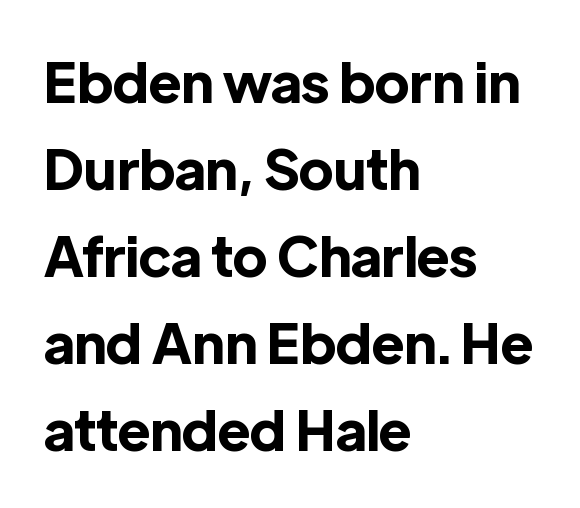
Type without underlining. Characters remain perfectly vertical along every line. The face used here is proportionally spaced, like ordinary book or web type. Thick stems and heavy bowls — unmistakably bold. In terms of leading, this rendering sits right in the middle. Each line starts at the same left margin while the right side varies.
